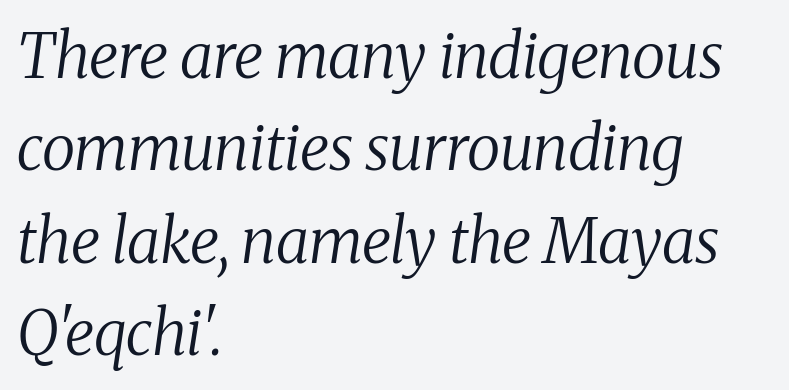
Unbolded letterforms with no extra heft. Is this a fixed-width face? No — the glyphs have proportional, varying widths. Where is the straight margin? On the left. Lines of text with bare space underneath.
